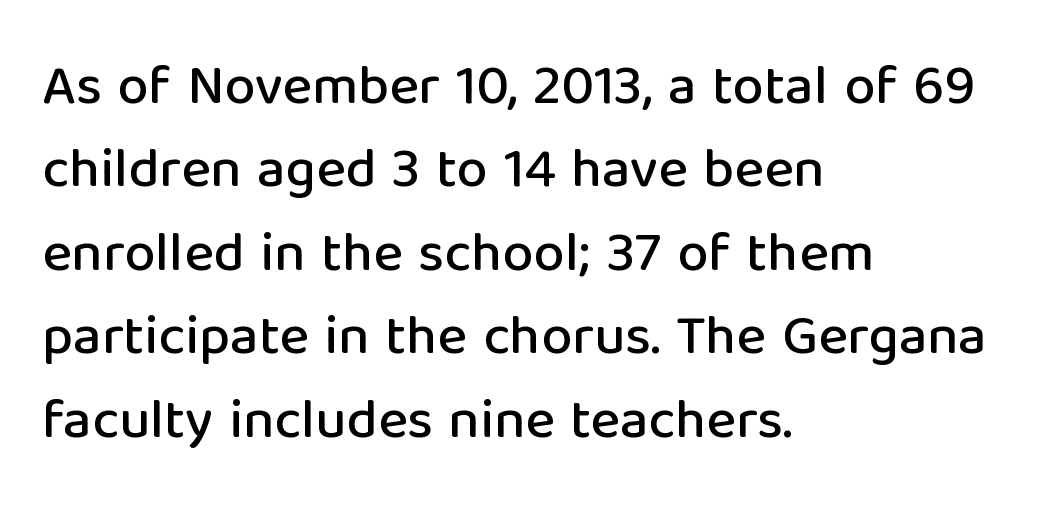
Q: Is the text italic (slanted)? A: No, it is upright.
Q: Is the typeface a serif or a sans-serif typeface? A: Sans-serif.
Q: Is the text underlined? A: No.
Q: How is the paragraph aligned? A: Left-aligned.
Q: Is the spacing between letters normal or unusually wide? A: Normal.
Q: Is the spacing between lines tight, normal or loose? A: Normal.
Q: Width (condensed, normal, or wide)? A: Normal.
Q: Stroke contrast? A: Low.
Q: x-height? A: Medium.
Q: Monospaced? A: No.
